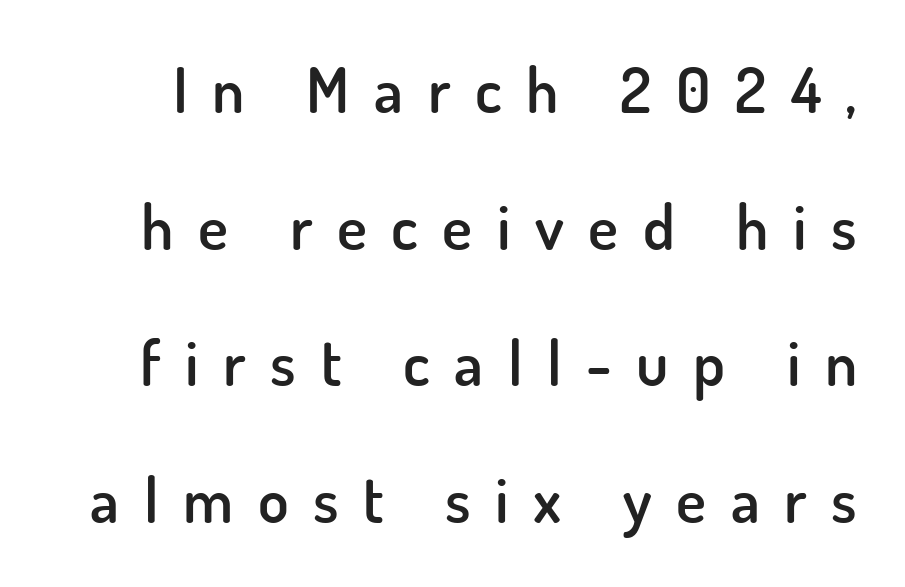
Q: Is the text bold? A: Semi-bold.
Q: Is the text italic (slanted)? A: No, it is upright.
Q: Is the typeface a serif or a sans-serif typeface? A: Sans-serif.
Q: Is the text underlined? A: No.
Q: Is the spacing between letters normal or unusually wide? A: Unusually wide.
Q: Is the spacing between lines tight, normal or loose? A: Loose.
Q: Width (condensed, normal, or wide)? A: Normal.
Q: Stroke contrast? A: Low.
Q: x-height? A: Small.
Q: Monospaced? A: No.
